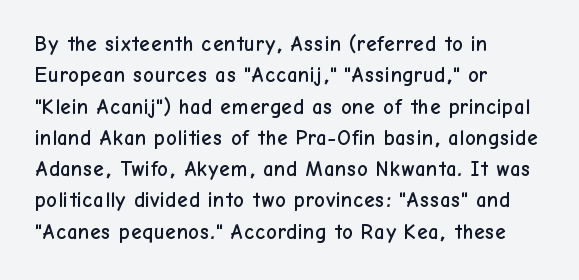
The image shows 21 px text type, upright; set left-aligned, normal line spacing (1.49x), normal letter spacing, not underlined.
